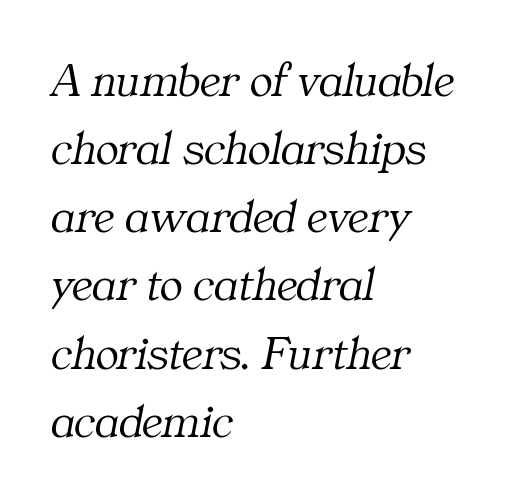
{"serif": "yes", "italic": "yes", "lean": "right", "slant_degrees": 11, "bold": "no", "weight": "light", "width": "normal", "stroke_contrast": "medium", "x_height": "medium", "monospaced": "no", "underline": "no", "align": "left", "line_spacing": "normal", "line_spacing_ratio": 1.42, "letter_spacing": "normal", "letter_spacing_em": 0.0, "glyph_px": 48}
